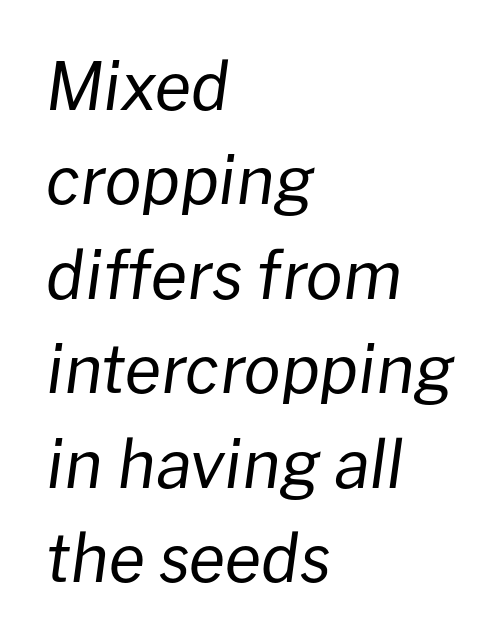
The image shows 66 px regular-weight type, italic (leaning right); set left-aligned, normal line spacing (1.43x), normal letter spacing, not underlined; low stroke contrast and a medium x-height.
